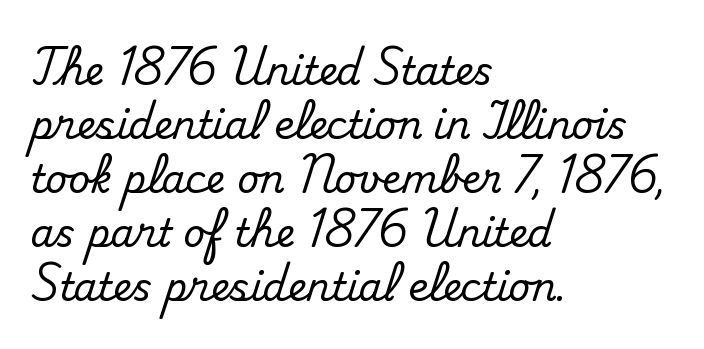
{"serif": "yes", "width": "normal", "stroke_contrast": "medium", "x_height": "small", "monospaced": "no", "underline": "no", "align": "left", "line_spacing": "normal", "line_spacing_ratio": 1.42, "letter_spacing": "normal", "letter_spacing_em": 0.0, "glyph_px": 38}
